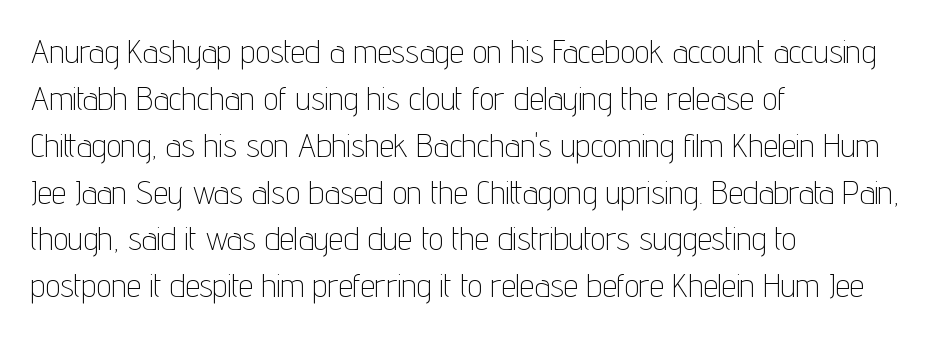
Between one letter and the next there's only the usual sliver of space. Check the space under the baseline: it is left empty. It's the straight-up-and-down kind of type. The setting favours the left margin, as ordinary paragraphs usually do. Each letter keeps its own natural width here, so spacing adapts to shape.
